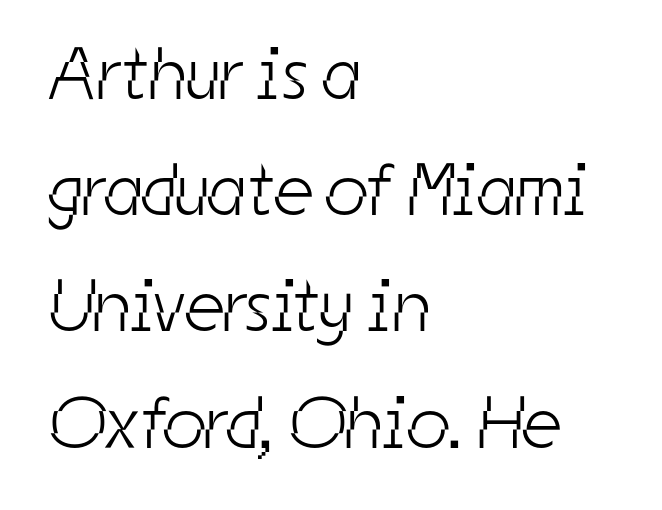
The compositor pushed each line to the left boundary. The gap between lines stays unmarked. A typesetter would label this face a sans. Proportional: the letters do not fall into vertical columns. Honestly, the row spacing looks completely unremarkable. The weight tops out at a normal text grade.
